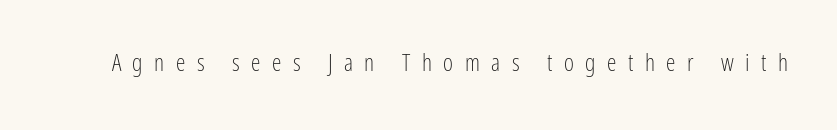
Words float on clear page, feet unadorned. The line texture is sparse and dotted thanks to wide tracking. Stems here are at most as thick as an everyday book face. Upright lettering throughout.
